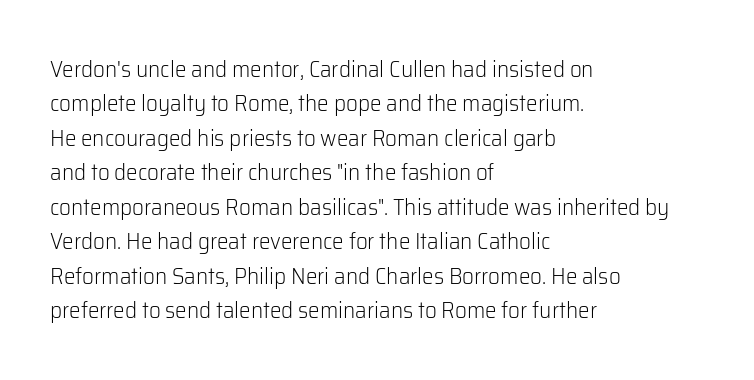
{"italic": "no", "bold": "no", "underline": "no", "align": "left", "line_spacing": "normal", "line_spacing_ratio": 1.5, "letter_spacing": "normal", "letter_spacing_em": 0.0, "glyph_px": 23}
